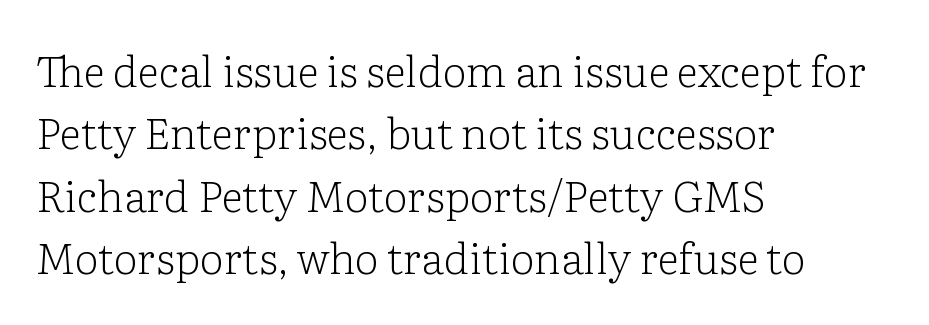
Q: Is the text bold? A: No.
Q: Is the text italic (slanted)? A: No, it is upright.
Q: Is the typeface a serif or a sans-serif typeface? A: Serif.
Q: Is the text underlined? A: No.
Q: How is the paragraph aligned? A: Left-aligned.
Q: Is the spacing between letters normal or unusually wide? A: Normal.
Q: Is the spacing between lines tight, normal or loose? A: Normal.
Q: Width (condensed, normal, or wide)? A: Normal.
Q: Stroke contrast? A: Low.
Q: x-height? A: Medium.
Q: Monospaced? A: No.
